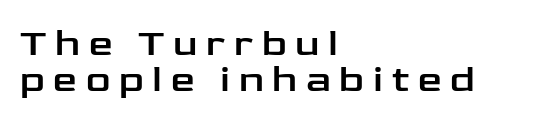
{"serif": "no", "italic": "no", "width": "wide", "stroke_contrast": "low", "x_height": "medium", "monospaced": "no", "underline": "no", "align": "left", "line_spacing": "tight", "line_spacing_ratio": 0.95, "letter_spacing": "wide", "letter_spacing_em": 0.23, "glyph_px": 38}
